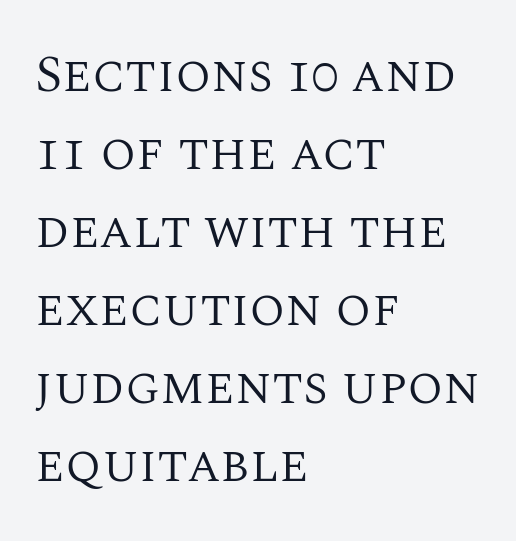
{"serif": "yes", "italic": "no", "bold": "no", "weight": "regular", "width": "normal", "stroke_contrast": "medium", "x_height": "large", "monospaced": "no", "underline": "no", "align": "left", "line_spacing": "normal", "line_spacing_ratio": 1.5, "letter_spacing": "normal", "letter_spacing_em": 0.0, "glyph_px": 52}
